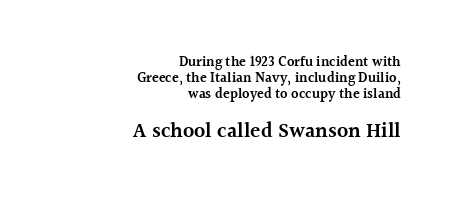
Q: Is the text bold? A: Semi-bold.
Q: Is the text italic (slanted)? A: No, it is upright.
Q: Is the text underlined? A: No.
Q: How is the paragraph aligned? A: Right-aligned.
Q: Is the spacing between letters normal or unusually wide? A: Normal.
Q: Is the spacing between lines tight, normal or loose? A: Tight.
Q: Which block of text is set in a larger size, the first (top) or the second (bottom)? A: The second (bottom) one.
